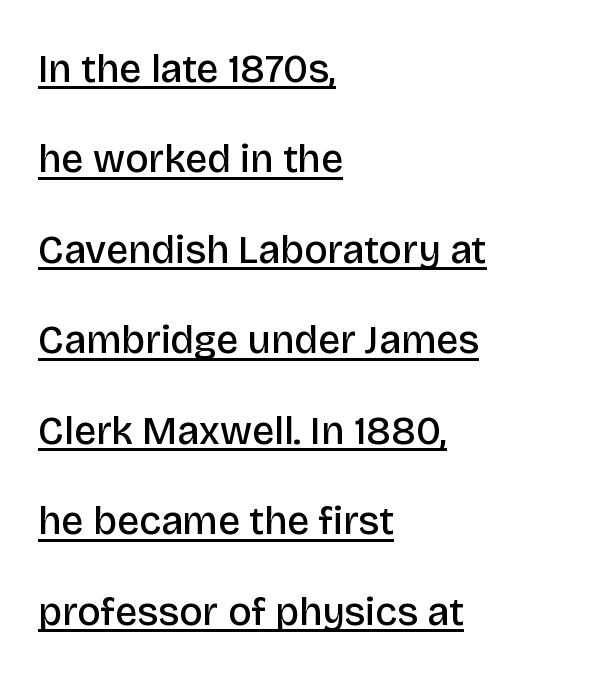
Q: Is the text bold? A: Semi-bold.
Q: Is the text italic (slanted)? A: No, it is upright.
Q: Is the typeface a serif or a sans-serif typeface? A: Sans-serif.
Q: Is the text underlined? A: Yes.
Q: How is the paragraph aligned? A: Left-aligned.
Q: Is the spacing between letters normal or unusually wide? A: Normal.
Q: Is the spacing between lines tight, normal or loose? A: Loose.
Q: Width (condensed, normal, or wide)? A: Normal.
Q: Stroke contrast? A: Low.
Q: x-height? A: Large.
Q: Monospaced? A: No.
